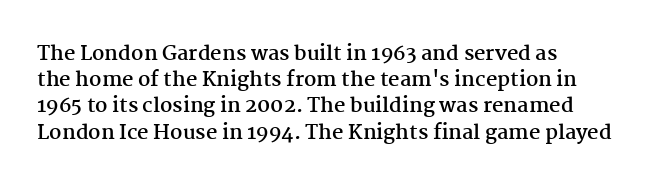
{"italic": "no", "bold": "yes", "underline": "no", "line_spacing": "normal", "line_spacing_ratio": 1.31, "letter_spacing": "normal", "letter_spacing_em": 0.0, "glyph_px": 20}
